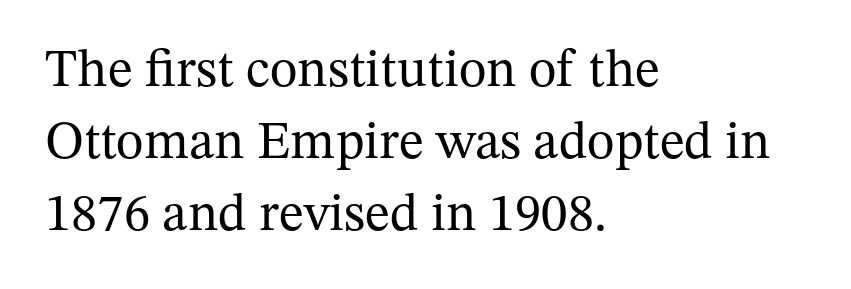
Whoever set this chose a conventional vertical rhythm. Beneath every word, the page is bare. Reading down the block, your eye returns to a fixed left position each line. Posture: vertical. There is no visible air inserted between adjacent glyphs. The typeface chosen for these lines features serifs.
